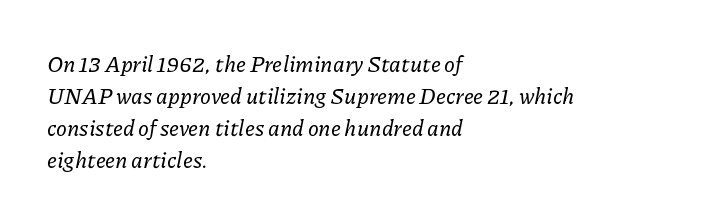
Q: Is the text italic (slanted)? A: Yes, it leans right by about 11 degrees.
Q: Is the text underlined? A: No.
Q: How is the paragraph aligned? A: Left-aligned.
Q: Is the spacing between letters normal or unusually wide? A: Normal.
Q: Is the spacing between lines tight, normal or loose? A: Normal.
